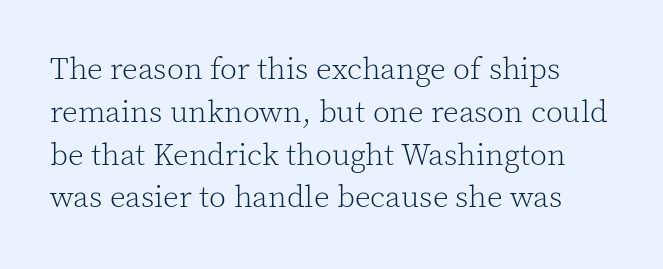
{"serif": "yes", "italic": "no", "bold": "no", "weight": "light", "width": "normal", "x_height": "medium", "monospaced": "no", "underline": "no", "line_spacing": "normal", "line_spacing_ratio": 1.38, "letter_spacing": "normal", "letter_spacing_em": 0.0, "glyph_px": 31}
